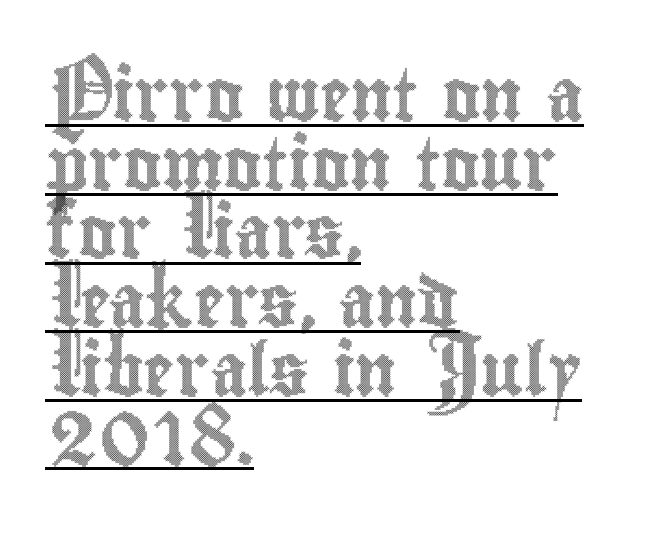
The leading is moderate, giving the passage an even texture. Unlike italic type, these characters show no tilt at all. This sample has the flowing, uneven cadence of proportional lettering. The passage is arranged the way most books set body copy — flush left.
